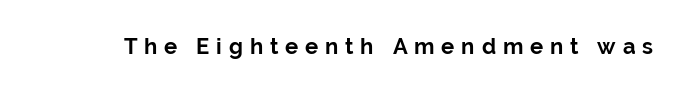
{"italic": "no", "bold": "yes", "underline": "no", "letter_spacing": "wide", "letter_spacing_em": 0.31, "glyph_px": 22}
